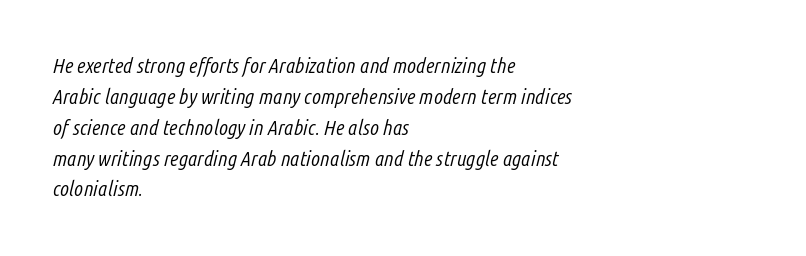
The image shows 21 px text type, italic (leaning right); set left-aligned, normal line spacing (1.47x), normal letter spacing, not underlined.
